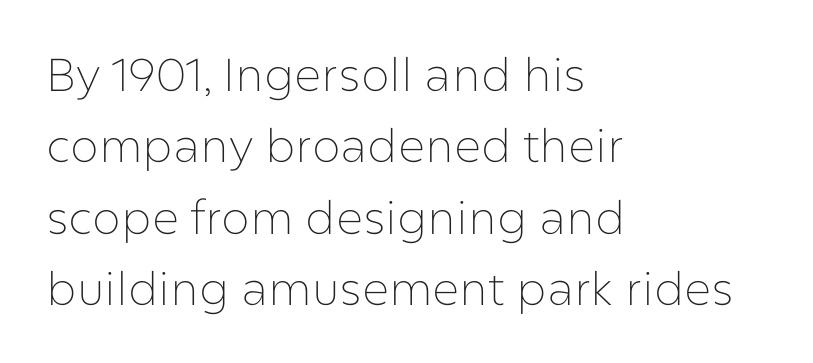
{"serif": "no", "italic": "no", "bold": "no", "weight": "thin", "width": "normal", "stroke_contrast": "low", "x_height": "medium", "monospaced": "no", "underline": "no", "align": "left", "line_spacing": "normal", "line_spacing_ratio": 1.55, "letter_spacing": "normal", "letter_spacing_em": 0.0, "glyph_px": 46}
